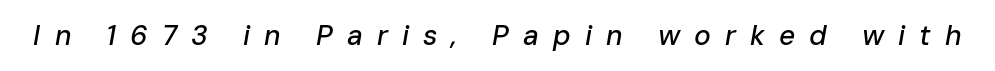
The typography opts for an oblique posture over an upright one. Observe the wide spacing: letters keep a clear distance from each other. Check the space under the baseline: it is left empty. A typesetter would call this proportional, since set widths differ per character.
